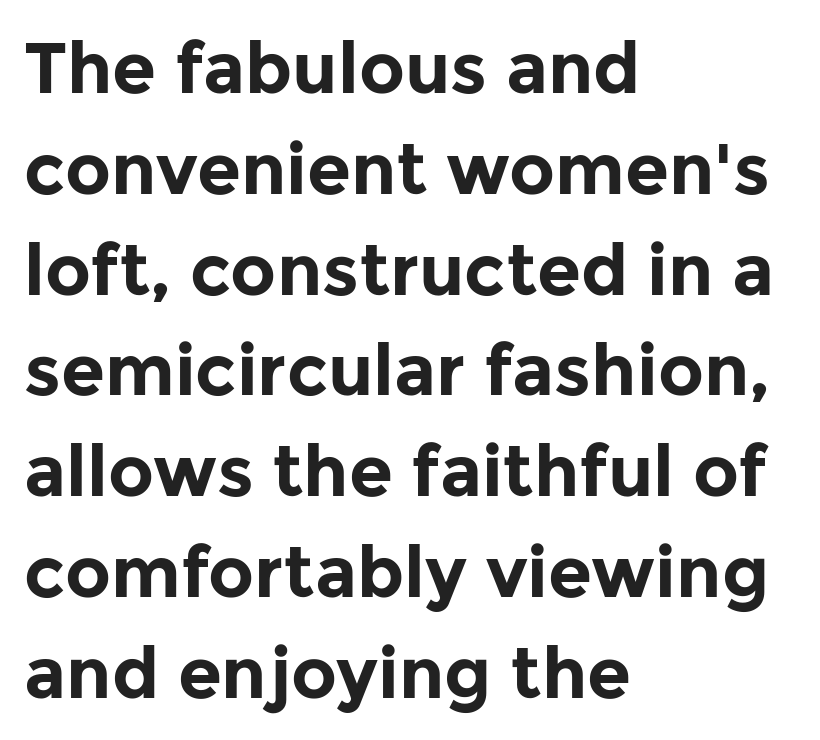
Q: Is the text bold? A: Yes.
Q: Is the text italic (slanted)? A: No, it is upright.
Q: Is the typeface a serif or a sans-serif typeface? A: Sans-serif.
Q: Is the text underlined? A: No.
Q: How is the paragraph aligned? A: Left-aligned.
Q: Is the spacing between letters normal or unusually wide? A: Normal.
Q: Is the spacing between lines tight, normal or loose? A: Normal.
Q: Width (condensed, normal, or wide)? A: Normal.
Q: Stroke contrast? A: Low.
Q: x-height? A: Medium.
Q: Monospaced? A: No.
